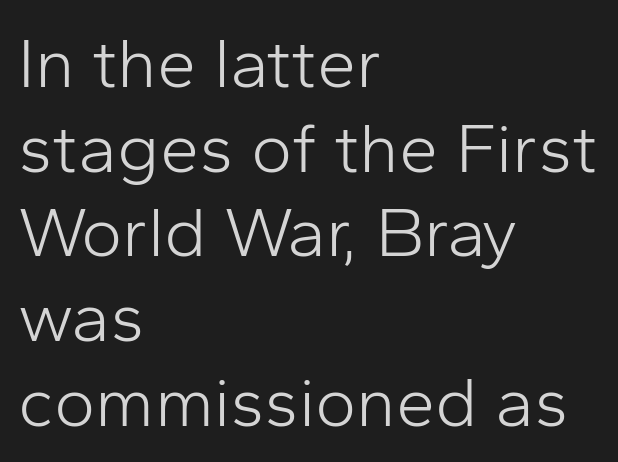
If you drew a ruler down the left edge, every line would touch it. The strokes carry an ordinary text weight at most. When letters stand straight like this, we call the style roman or upright. Note the varied advance widths — an 'i' is clearly narrower than an 'm'. Glyph-to-glyph distance matches everyday printed text. Nothing sits at the stroke ends, so this counts as sans-serif.
